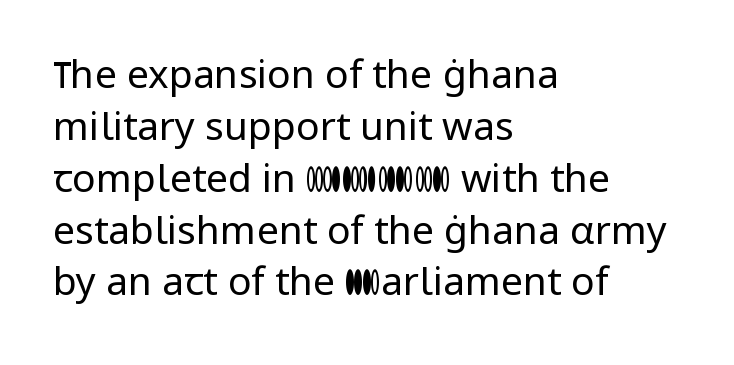
The image shows 39 px regular-weight sans-serif type, upright; set left-aligned, normal line spacing (1.33x), normal letter spacing, not underlined; low stroke contrast and a medium x-height.
